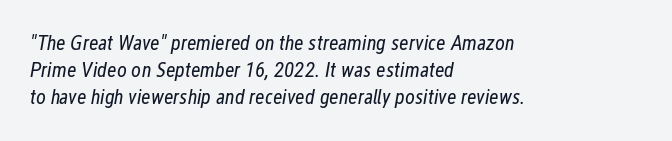
The image shows 21 px text type, italic (leaning right); set left-aligned, normal line spacing (1.29x), normal letter spacing, not underlined.
